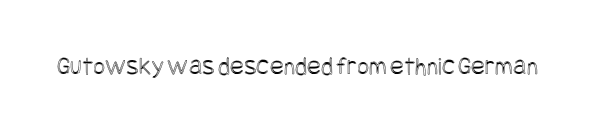
{"italic": "no", "underline": "no", "letter_spacing": "normal", "letter_spacing_em": 0.0, "glyph_px": 26}
